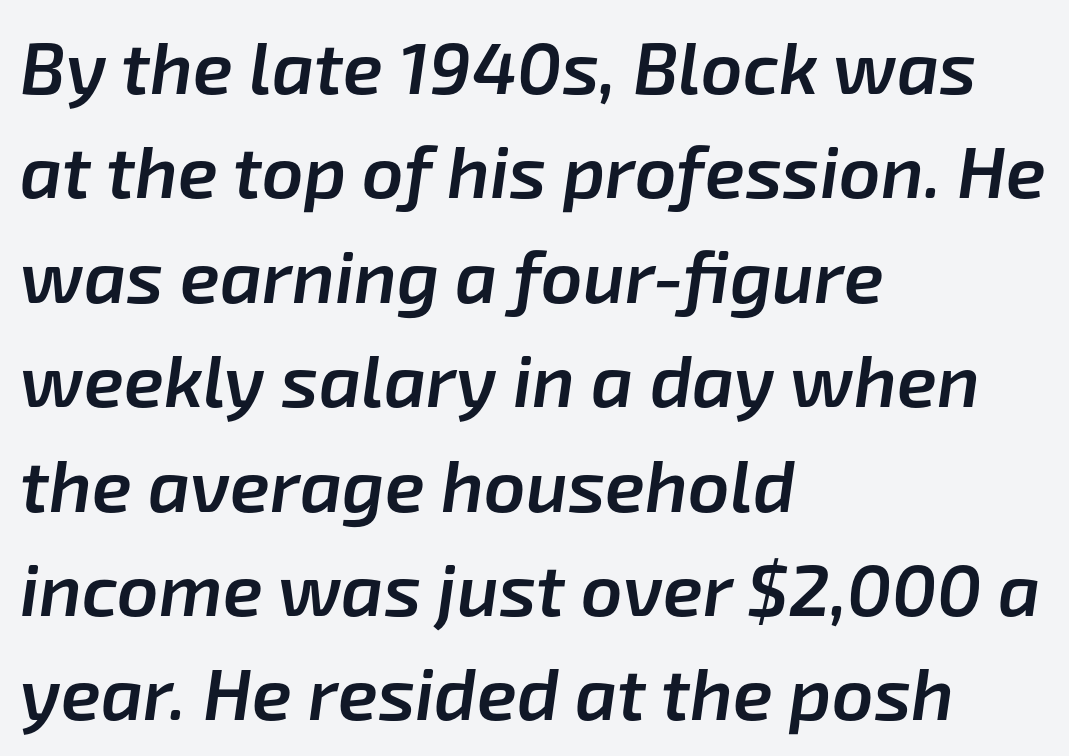
Descender tails drop into unmarked territory. You could not count columns in this text — the font is proportionally spaced. Weight check: semibold — heavier than regular, not quite bold. A typesetter would call this leading conventional body-copy spacing. Quick note: italic. Spacing between characters is what you'd get straight out of the box.
